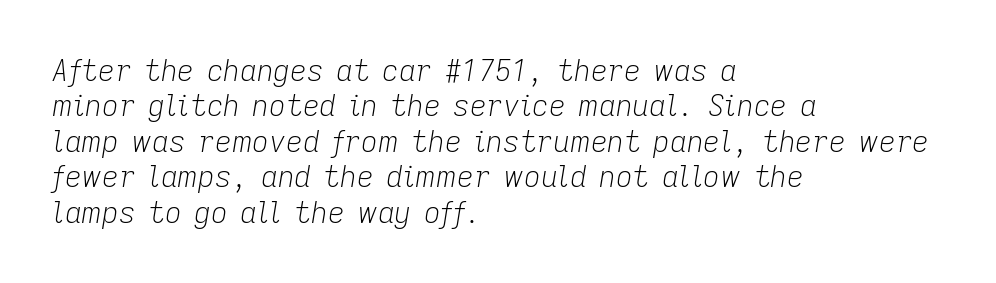
Q: Is the text bold? A: No.
Q: Is the text italic (slanted)? A: Yes, it leans right by about 9 degrees.
Q: Is the text underlined? A: No.
Q: How is the paragraph aligned? A: Left-aligned.
Q: Is the spacing between letters normal or unusually wide? A: Normal.
Q: Width (condensed, normal, or wide)? A: Normal.
Q: Stroke contrast? A: Low.
Q: x-height? A: Medium.
Q: Monospaced? A: No.
